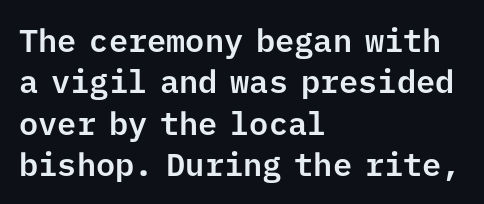
The image shows 32 px sans-serif type, upright, monospaced; set left-aligned, normal line spacing (1.29x), normal letter spacing, not underlined; low stroke contrast and a medium x-height.
